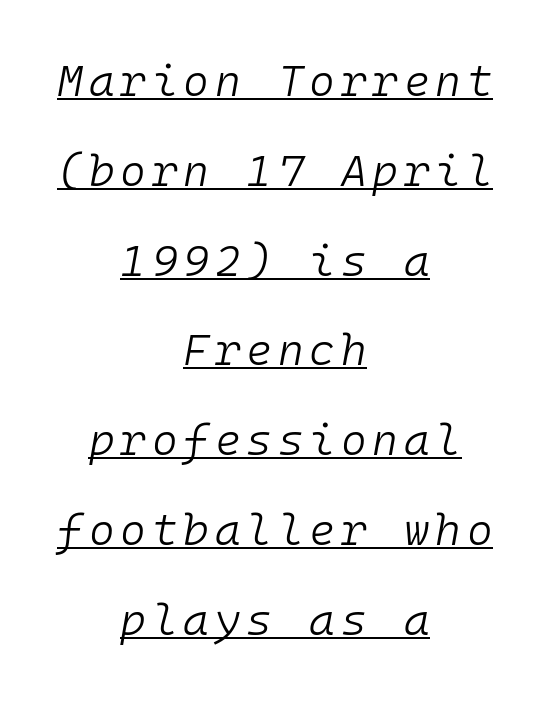
Summary of vertical rhythm: relaxed, with wide interline spacing. Do the characters align in a grid? Yes, the font is monospaced. Style check: oblique. These glyphs show unthickened strokes, regular width or finer.
